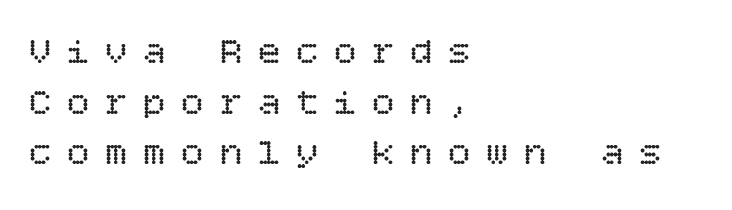
The image shows 37 px regular-weight type, upright; set left-aligned, normal line spacing (1.37x), unusually wide letter spacing (+0.43 em), not underlined; low stroke contrast and a large x-height.
